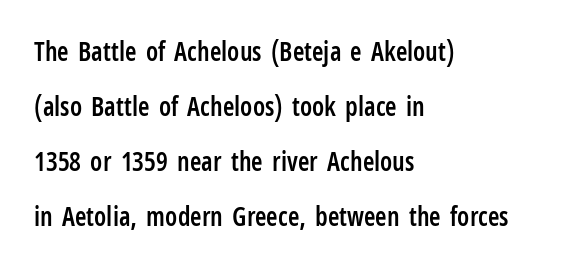
Q: Is the text bold? A: Semi-bold.
Q: Is the text italic (slanted)? A: No, it is upright.
Q: Is the text underlined? A: No.
Q: How is the paragraph aligned? A: Left-aligned.
Q: Is the spacing between letters normal or unusually wide? A: Normal.
Q: Is the spacing between lines tight, normal or loose? A: Loose.
